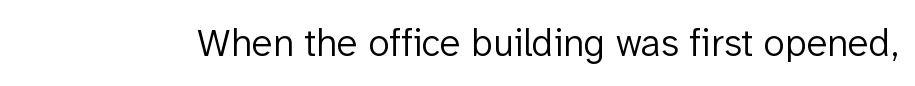
The letters advance in unequal steps, a hallmark of proportional type. Type style note: lacks serifs. Compared with typical body copy, the letter spacing here is the same. Heft: none added — not bold. Notice how the stems are strictly vertical — no italics here. Beneath every word, the page is bare.
